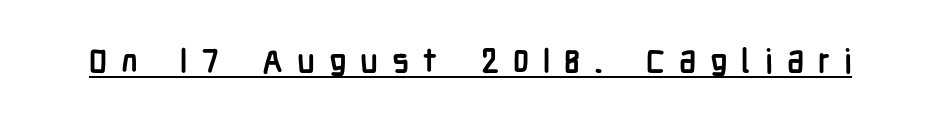
The image shows 33 px semibold, condensed sans-serif type, upright; set unusually wide letter spacing (+0.42 em), underlined; low stroke contrast and a medium x-height.
